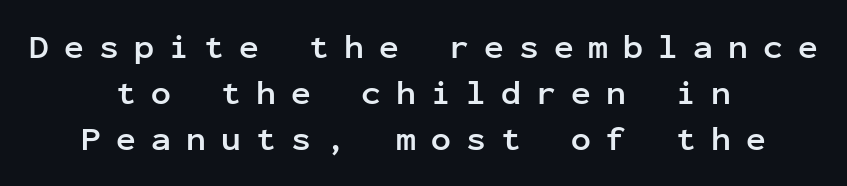
This sample uses expanded letter spacing, leaving extra air between glyphs. Horizontal alignment here is central, giving a formal, balanced look. Do the characters align in a grid? Yes, the font is monospaced. This is heavy type, rendered in bold.
